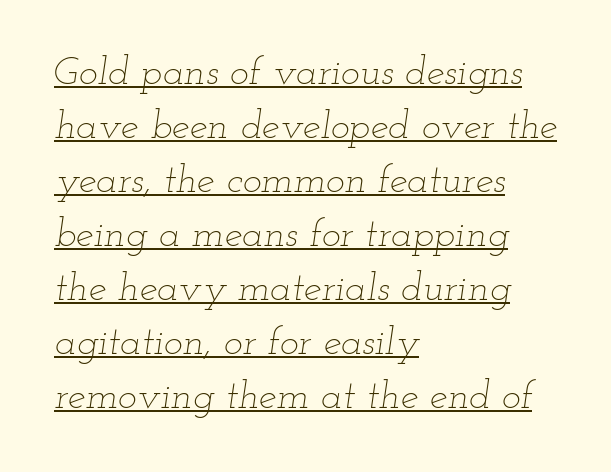
Q: Is the text bold? A: No.
Q: Is the text italic (slanted)? A: Yes, it leans right by about 12 degrees.
Q: Is the text underlined? A: Yes.
Q: How is the paragraph aligned? A: Left-aligned.
Q: Is the spacing between letters normal or unusually wide? A: Normal.
Q: Is the spacing between lines tight, normal or loose? A: Normal.
Q: Width (condensed, normal, or wide)? A: Wide.
Q: Stroke contrast? A: Low.
Q: x-height? A: Small.
Q: Monospaced? A: No.
